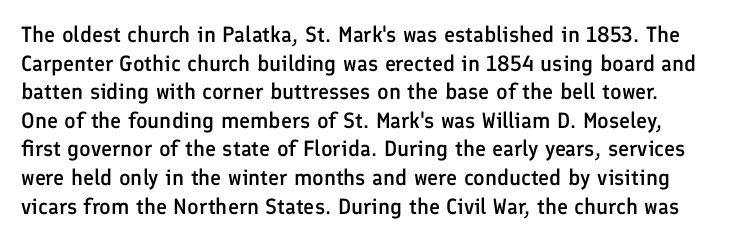
{"italic": "no", "bold": "semi", "underline": "no", "align": "left", "line_spacing": "normal", "line_spacing_ratio": 1.3, "letter_spacing": "normal", "letter_spacing_em": 0.0, "glyph_px": 22}
